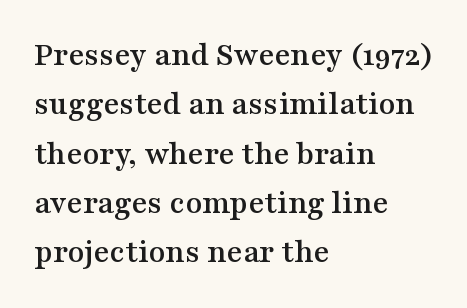
Each letter keeps its own natural width here, so spacing adapts to shape. In terms of posture, this sample is upright. The passage shown is typeset with a serif family. Horizontally, the lines are justified to the leading edge only.
